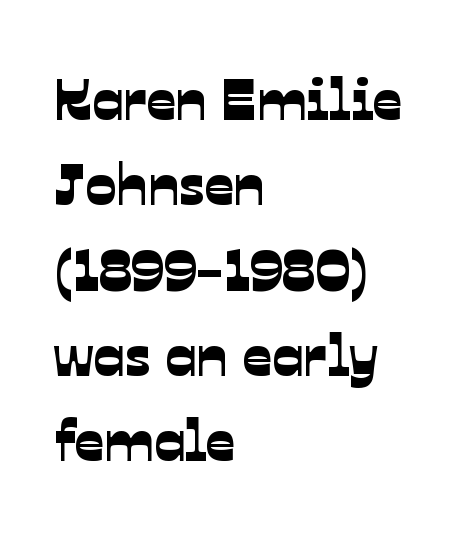
Each letter keeps its own natural width here, so spacing adapts to shape. There is no visible air inserted between adjacent glyphs. The typesetter chose a ragged-right arrangement here. Unmarked baselines from the first word to the last. A typesetter would call this leading conventional body-copy spacing.
